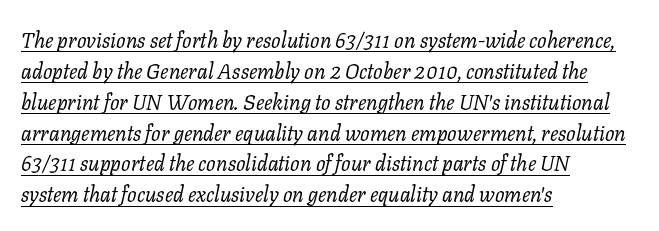
Q: Is the text bold? A: No.
Q: Is the text italic (slanted)? A: Yes, it leans right by about 11 degrees.
Q: Is the text underlined? A: Yes.
Q: How is the paragraph aligned? A: Left-aligned.
Q: Is the spacing between letters normal or unusually wide? A: Normal.
Q: Is the spacing between lines tight, normal or loose? A: Normal.
